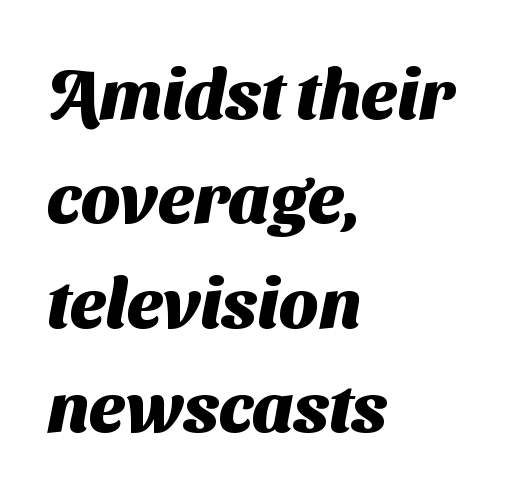
Q: Is the text bold? A: Yes.
Q: Is the typeface a serif or a sans-serif typeface? A: Sans-serif.
Q: Is the text underlined? A: No.
Q: How is the paragraph aligned? A: Left-aligned.
Q: Is the spacing between letters normal or unusually wide? A: Normal.
Q: Is the spacing between lines tight, normal or loose? A: Normal.
Q: Width (condensed, normal, or wide)? A: Normal.
Q: Stroke contrast? A: Medium.
Q: x-height? A: Medium.
Q: Monospaced? A: No.
